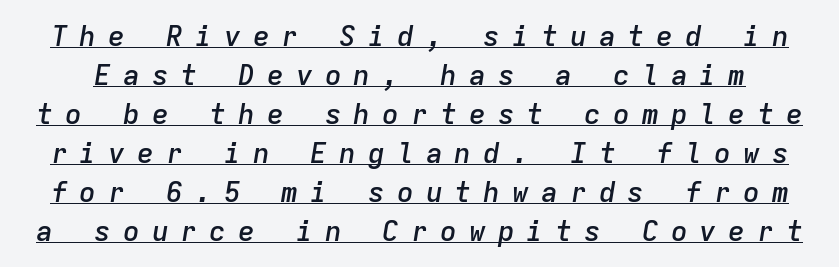
{"italic": "yes", "lean": "right", "slant_degrees": 9, "bold": "semi", "weight": "semibold", "width": "normal", "stroke_contrast": "low", "x_height": "medium", "monospaced": "yes", "underline": "yes", "line_spacing": "normal", "line_spacing_ratio": 1.39, "letter_spacing": "wide", "letter_spacing_em": 0.43, "glyph_px": 28}
